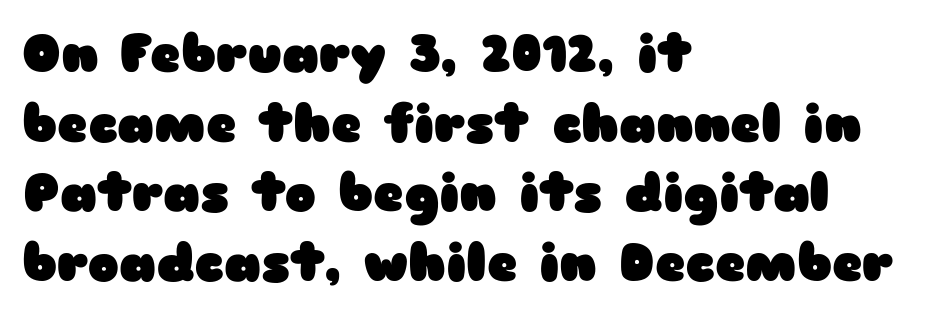
Q: Is the text bold? A: Yes.
Q: Is the text italic (slanted)? A: No, it is upright.
Q: Is the typeface a serif or a sans-serif typeface? A: Sans-serif.
Q: Is the text underlined? A: No.
Q: How is the paragraph aligned? A: Left-aligned.
Q: Is the spacing between letters normal or unusually wide? A: Normal.
Q: Is the spacing between lines tight, normal or loose? A: Normal.
Q: Width (condensed, normal, or wide)? A: Wide.
Q: Stroke contrast? A: Low.
Q: x-height? A: Medium.
Q: Monospaced? A: No.
